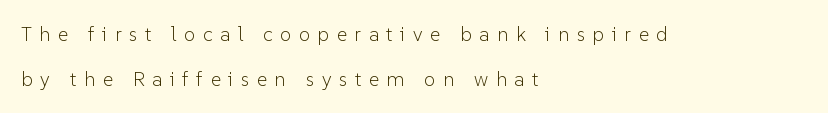
{"italic": "no", "bold": "no", "underline": "no", "align": "left", "line_spacing": "loose", "line_spacing_ratio": 2.25, "letter_spacing": "wide", "letter_spacing_em": 0.38, "glyph_px": 20}
